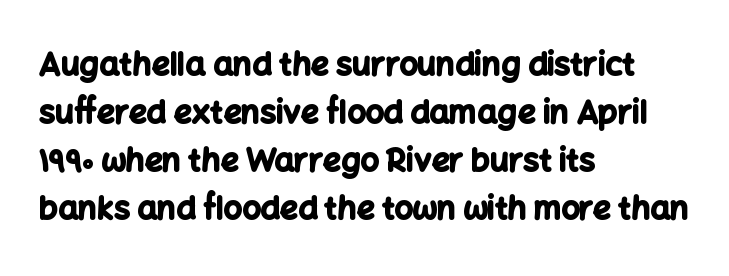
Q: Is the text bold? A: Yes.
Q: Is the text italic (slanted)? A: No, it is upright.
Q: Is the typeface a serif or a sans-serif typeface? A: Sans-serif.
Q: Is the text underlined? A: No.
Q: How is the paragraph aligned? A: Left-aligned.
Q: Is the spacing between letters normal or unusually wide? A: Normal.
Q: Is the spacing between lines tight, normal or loose? A: Normal.
Q: Width (condensed, normal, or wide)? A: Normal.
Q: Stroke contrast? A: Low.
Q: x-height? A: Medium.
Q: Monospaced? A: No.
